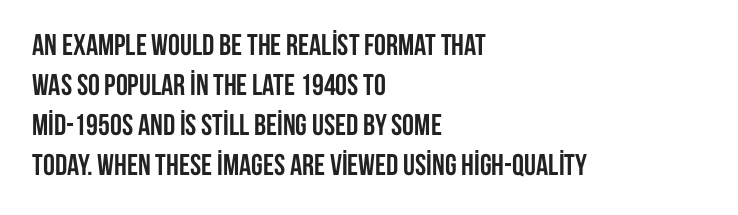
The image shows 30 px semibold, condensed sans-serif type, upright; set left-aligned, normal line spacing (1.33x), normal letter spacing, not underlined; low stroke contrast and a large x-height.
